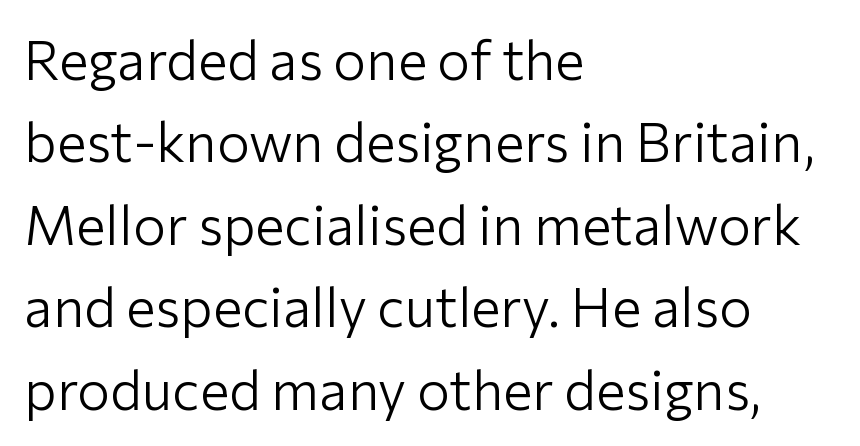
A typesetter would call this zero additional tracking. No chunkiness to these letters — they're not bold. The lines sit at an ordinary, default distance from one another. The typography opts for an upright posture over an oblique one.
